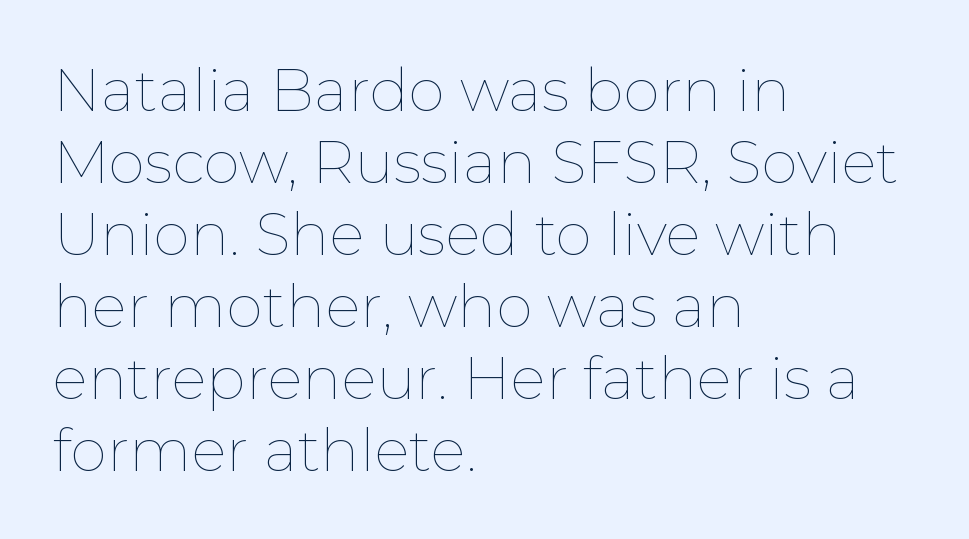
The image shows 59 px thin type, upright; set left-aligned, line spacing 1.22x, normal letter spacing, not underlined; low stroke contrast and a medium x-height.
